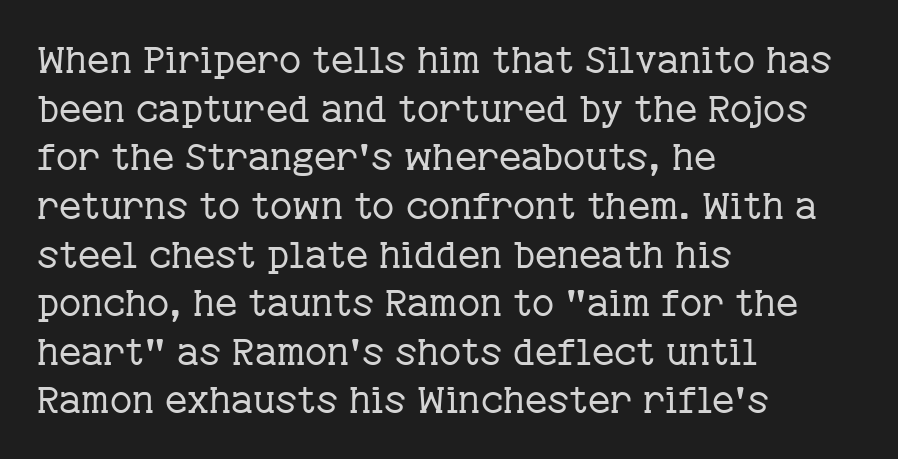
Q: Is the text bold? A: No.
Q: Is the text italic (slanted)? A: No, it is upright.
Q: Is the typeface a serif or a sans-serif typeface? A: Serif.
Q: Is the text underlined? A: No.
Q: How is the paragraph aligned? A: Left-aligned.
Q: Is the spacing between letters normal or unusually wide? A: Normal.
Q: Is the spacing between lines tight, normal or loose? A: Normal.
Q: Width (condensed, normal, or wide)? A: Normal.
Q: Stroke contrast? A: Low.
Q: x-height? A: Medium.
Q: Monospaced? A: No.
